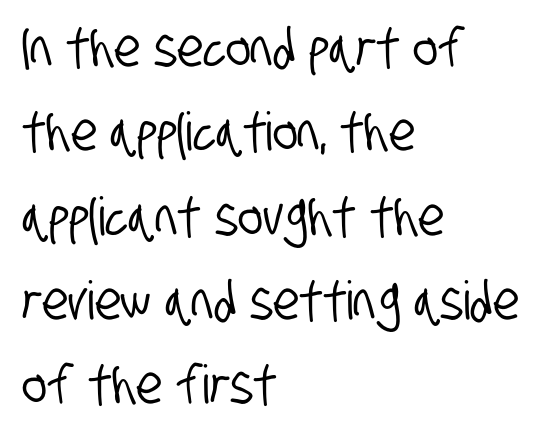
Serif or sans? Sans — the stroke terminals are bare. These lines stack with their left ends in a neat column. This rendering leaves character spacing at its baseline value. Beneath every word, the page is bare. Honestly, the row spacing looks completely unremarkable.
